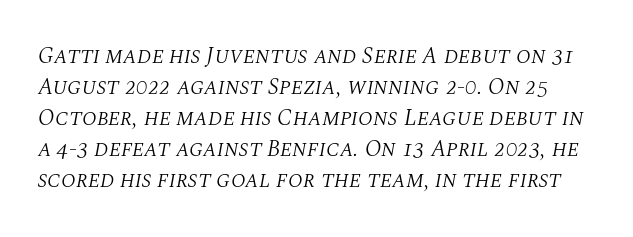
Q: Is the text bold? A: No.
Q: Is the text italic (slanted)? A: Yes, it leans right by about 10 degrees.
Q: Is the text underlined? A: No.
Q: Is the spacing between letters normal or unusually wide? A: Normal.
Q: Is the spacing between lines tight, normal or loose? A: Normal.
